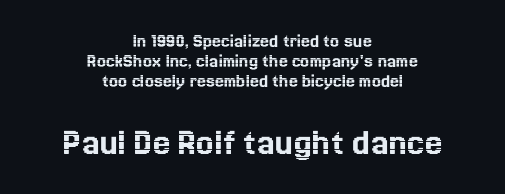
The image shows 39 px text type, upright; set centered, tight line spacing (1.01x), normal letter spacing, not underlined; the second (bottom) block is 1.95x larger; a medium x-height.
